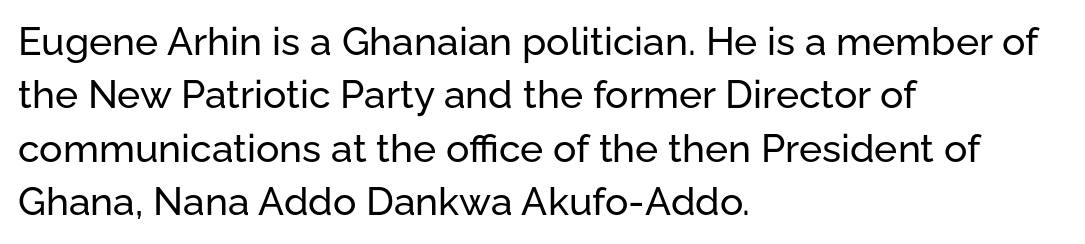
{"serif": "no", "italic": "no", "width": "normal", "stroke_contrast": "low", "x_height": "medium", "monospaced": "no", "underline": "no", "align": "left", "line_spacing": "normal", "line_spacing_ratio": 1.37, "letter_spacing": "normal", "letter_spacing_em": 0.0, "glyph_px": 39}
